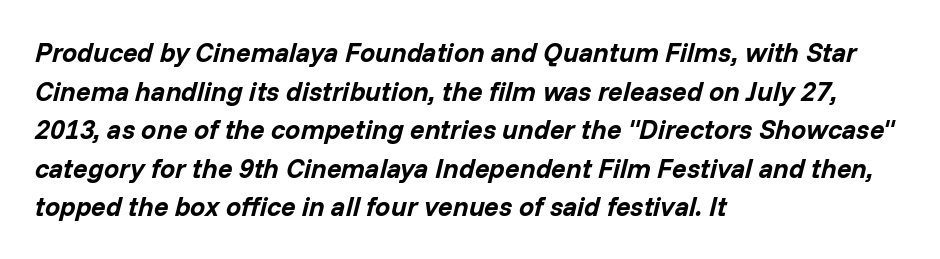
{"italic": "yes", "lean": "right", "slant_degrees": 14, "bold": "yes", "underline": "no", "align": "left", "line_spacing": "normal", "line_spacing_ratio": 1.43, "letter_spacing": "normal", "letter_spacing_em": 0.0, "glyph_px": 27}
